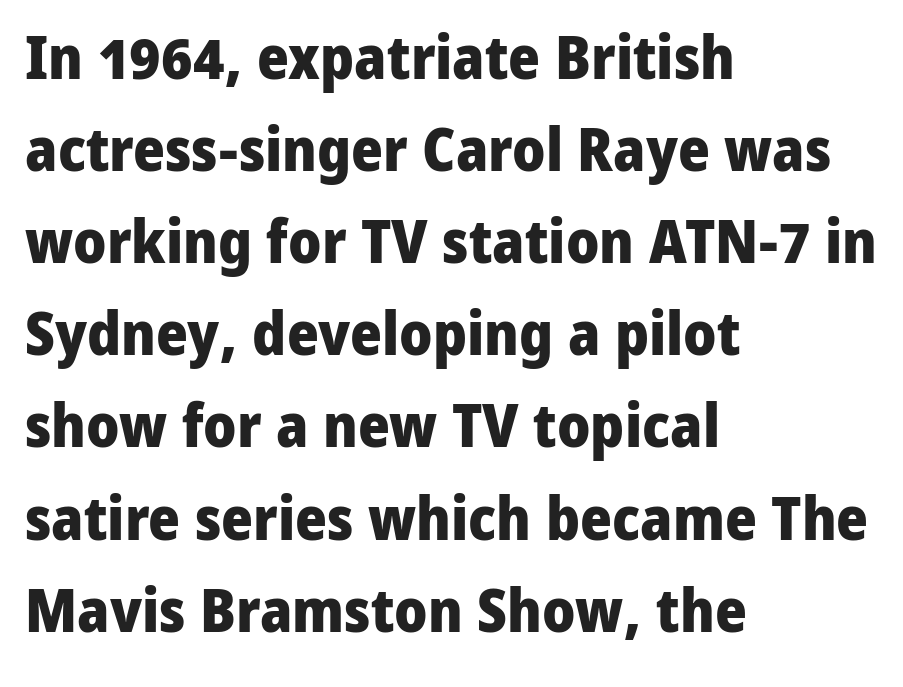
Q: Is the text bold? A: Yes.
Q: Is the text italic (slanted)? A: No, it is upright.
Q: Is the typeface a serif or a sans-serif typeface? A: Sans-serif.
Q: Is the text underlined? A: No.
Q: How is the paragraph aligned? A: Left-aligned.
Q: Is the spacing between letters normal or unusually wide? A: Normal.
Q: Is the spacing between lines tight, normal or loose? A: Normal.
Q: Width (condensed, normal, or wide)? A: Normal.
Q: Stroke contrast? A: Low.
Q: x-height? A: Medium.
Q: Monospaced? A: No.
